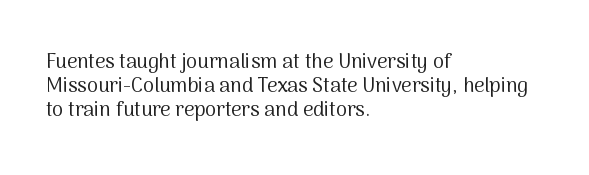
Tall strokes in this sample are plumb rather than angled. Decoration check: the copy has no underline. Words appear dense and cohesive because spacing is normal. The typesetter chose a ragged-right arrangement here.
